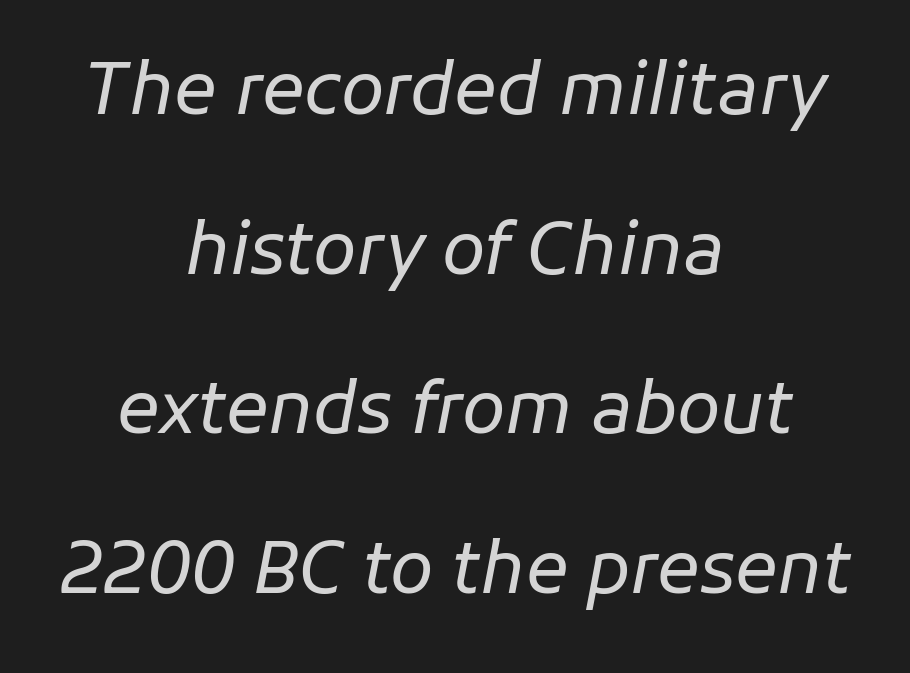
The image shows 71 px regular-weight type, italic (leaning right); set centered, loose line spacing (2.25x), normal letter spacing, not underlined; low stroke contrast and a medium x-height.
